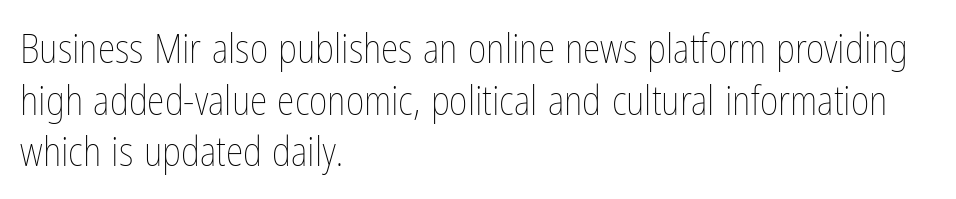
Q: Is the text bold? A: No.
Q: Is the text italic (slanted)? A: No, it is upright.
Q: Is the text underlined? A: No.
Q: How is the paragraph aligned? A: Left-aligned.
Q: Is the spacing between letters normal or unusually wide? A: Normal.
Q: Is the spacing between lines tight, normal or loose? A: Normal.
Q: Width (condensed, normal, or wide)? A: Condensed.
Q: Stroke contrast? A: Low.
Q: x-height? A: Medium.
Q: Monospaced? A: No.
